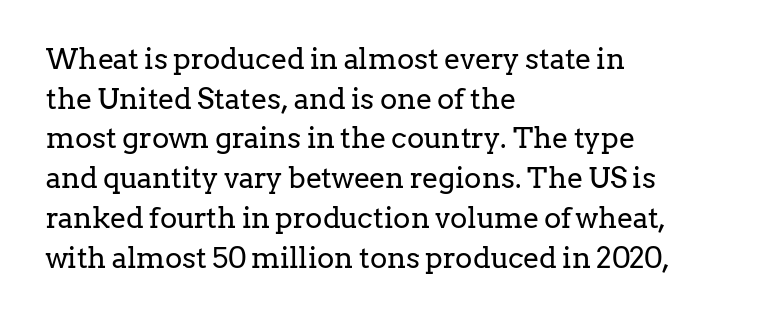
{"serif": "yes", "italic": "no", "bold": "no", "weight": "regular", "width": "normal", "stroke_contrast": "low", "x_height": "medium", "monospaced": "no", "underline": "no", "align": "left", "line_spacing": "normal", "line_spacing_ratio": 1.37, "letter_spacing": "normal", "letter_spacing_em": 0.0, "glyph_px": 29}
